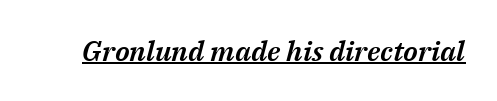
The image shows 28 px text type, italic (leaning right); set normal letter spacing, underlined; medium stroke contrast and a medium x-height.
